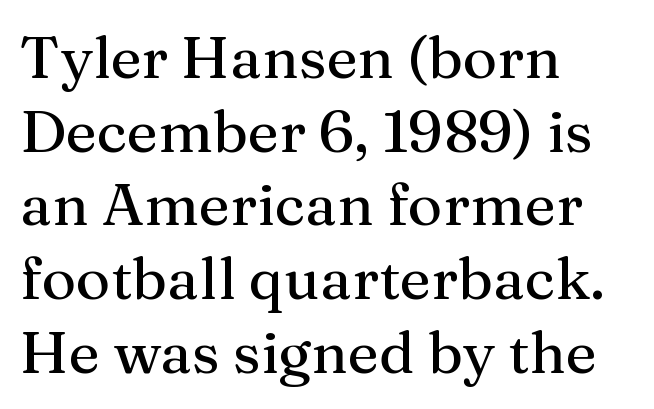
{"serif": "yes", "italic": "no", "width": "normal", "stroke_contrast": "medium", "x_height": "medium", "monospaced": "no", "underline": "no", "align": "left", "line_spacing": "normal", "line_spacing_ratio": 1.25, "letter_spacing": "normal", "letter_spacing_em": 0.0, "glyph_px": 59}
